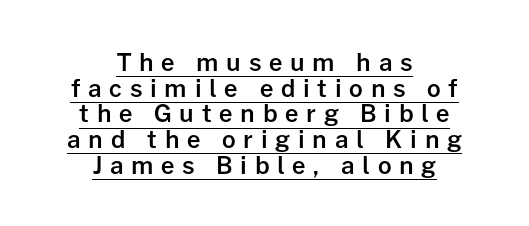
{"italic": "no", "bold": "semi", "underline": "yes", "align": "center", "line_spacing": "tight", "line_spacing_ratio": 1.07, "letter_spacing": "wide", "letter_spacing_em": 0.32, "glyph_px": 24}
